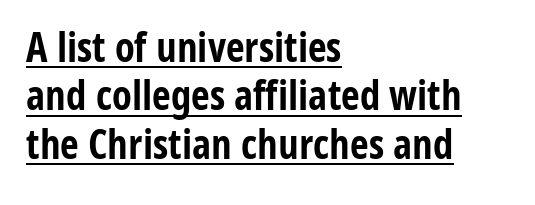
The image shows 41 px bold, condensed sans-serif type, upright; set left-aligned, line spacing 1.18x, normal letter spacing, underlined; low stroke contrast and a medium x-height.
